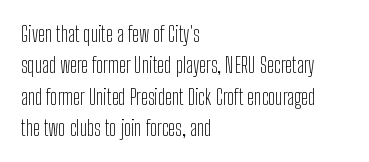
{"italic": "no", "bold": "no", "underline": "no", "align": "left", "line_spacing": "normal", "line_spacing_ratio": 1.49, "letter_spacing": "normal", "letter_spacing_em": 0.0, "glyph_px": 21}
